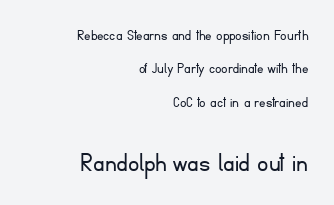
If you drew a ruler down the right edge, every line would touch it. The foot of each line stays bare and open. Does the type have serifs? No, each stem ends abruptly. The typesetting does not lean heavy: it is not bold.
